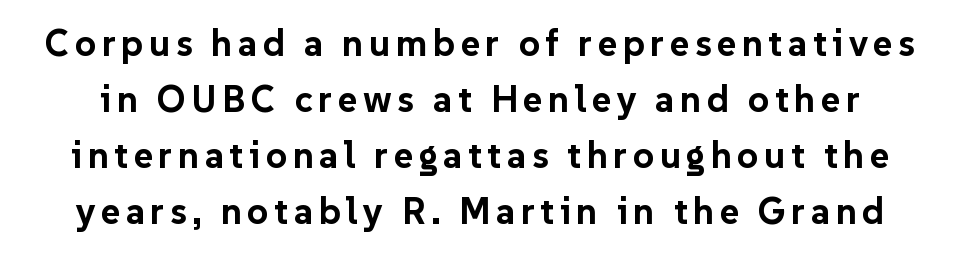
Q: Is the text bold? A: Yes.
Q: Is the text italic (slanted)? A: No, it is upright.
Q: Is the typeface a serif or a sans-serif typeface? A: Sans-serif.
Q: Is the text underlined? A: No.
Q: Is the spacing between lines tight, normal or loose? A: Normal.
Q: Width (condensed, normal, or wide)? A: Normal.
Q: Stroke contrast? A: Low.
Q: x-height? A: Medium.
Q: Monospaced? A: No.
